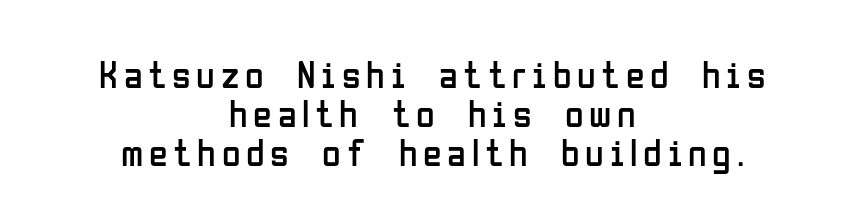
Is the block centered? Yes — each line is placed symmetrically about the middle. Underline: absent. The lettering stays uniformly vertical, giving the passage a roman look. A typesetter would call this leading minimal, almost set solid. Note the varied advance widths — an 'i' is clearly narrower than an 'm'. Classification — sans serif.
